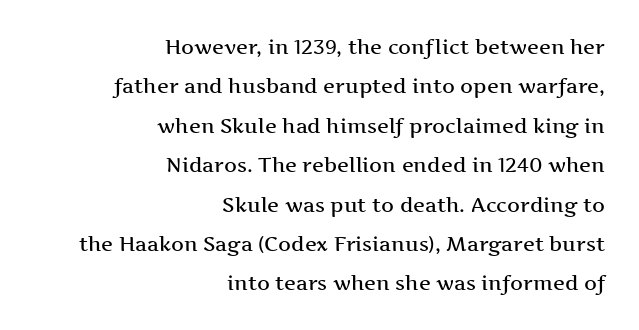
The image shows 20 px text type, upright; set right-aligned, loose line spacing (1.97x), normal letter spacing, not underlined.
